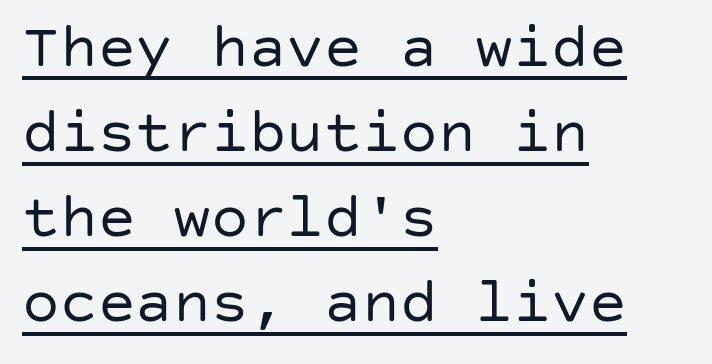
{"serif": "no", "italic": "no", "bold": "no", "weight": "regular", "width": "normal", "stroke_contrast": "low", "x_height": "large", "underline": "yes", "align": "left", "line_spacing": "normal", "line_spacing_ratio": 1.35, "letter_spacing": "normal", "letter_spacing_em": 0.0, "glyph_px": 63}
